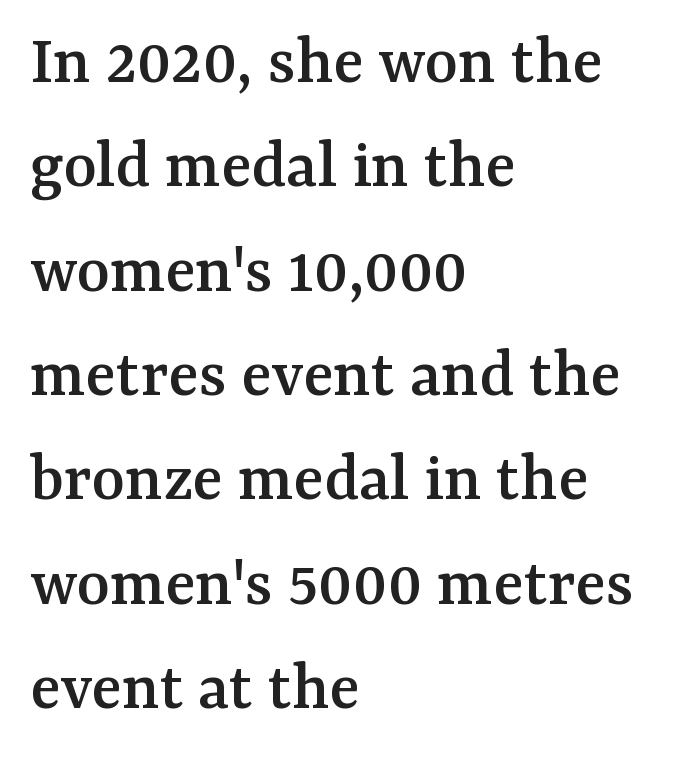
Q: Is the text italic (slanted)? A: No, it is upright.
Q: Is the typeface a serif or a sans-serif typeface? A: Serif.
Q: Is the text underlined? A: No.
Q: How is the paragraph aligned? A: Left-aligned.
Q: Is the spacing between letters normal or unusually wide? A: Normal.
Q: Is the spacing between lines tight, normal or loose? A: Normal.
Q: Width (condensed, normal, or wide)? A: Normal.
Q: Stroke contrast? A: Medium.
Q: x-height? A: Medium.
Q: Monospaced? A: No.
